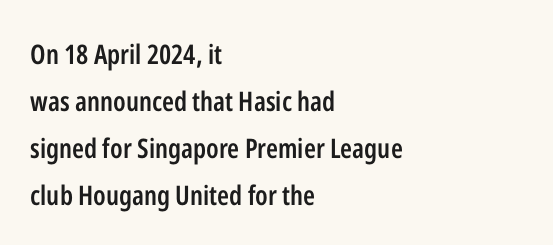
The image shows 27 px text type, upright; set left-aligned, line spacing 1.74x, normal letter spacing, not underlined.
